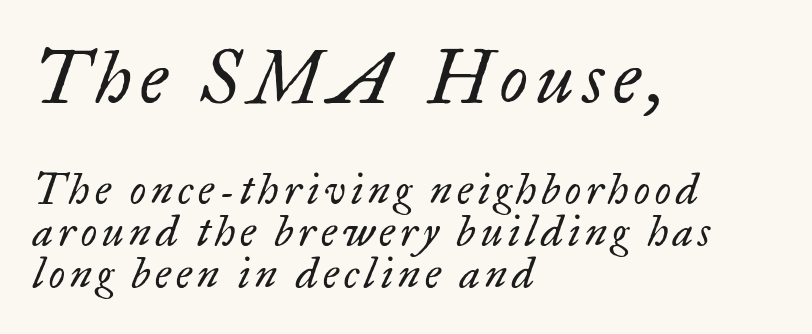
Q: Is the text bold? A: No.
Q: Is the text italic (slanted)? A: Yes, it leans right by about 17 degrees.
Q: Is the typeface a serif or a sans-serif typeface? A: Serif.
Q: Is the text underlined? A: No.
Q: How is the paragraph aligned? A: Left-aligned.
Q: Is the spacing between lines tight, normal or loose? A: Tight.
Q: Which block of text is set in a larger size, the first (top) or the second (bottom)? A: The first (top) one.
Q: Width (condensed, normal, or wide)? A: Normal.
Q: Stroke contrast? A: Low.
Q: x-height? A: Small.
Q: Monospaced? A: No.
